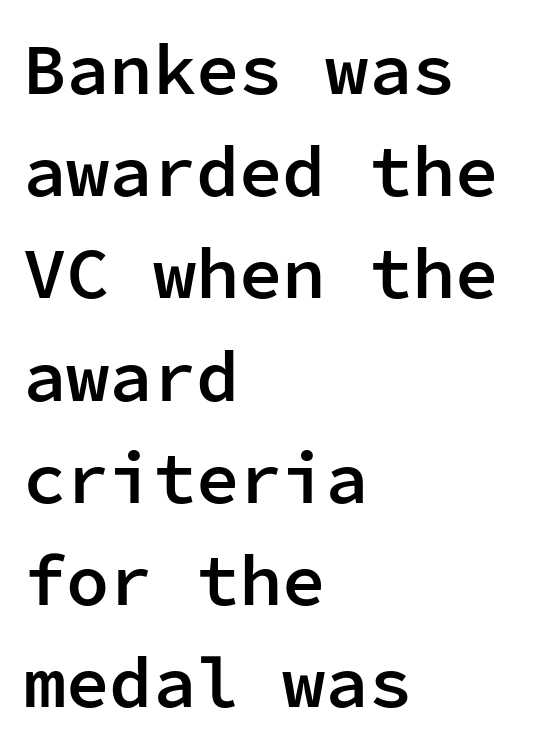
Q: Is the text bold? A: Semi-bold.
Q: Is the text italic (slanted)? A: No, it is upright.
Q: Is the typeface a serif or a sans-serif typeface? A: Sans-serif.
Q: Is the text underlined? A: No.
Q: How is the paragraph aligned? A: Left-aligned.
Q: Is the spacing between letters normal or unusually wide? A: Normal.
Q: Is the spacing between lines tight, normal or loose? A: Normal.
Q: Width (condensed, normal, or wide)? A: Normal.
Q: Stroke contrast? A: Low.
Q: x-height? A: Medium.
Q: Monospaced? A: Yes.
